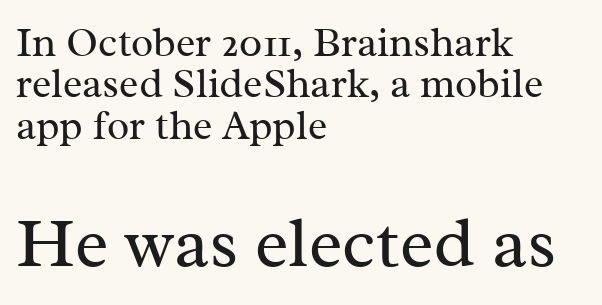
{"serif": "yes", "italic": "no", "bold": "no", "weight": "regular", "width": "normal", "stroke_contrast": "medium", "x_height": "medium", "monospaced": "no", "underline": "no", "align": "left", "line_spacing": "tight", "line_spacing_ratio": 1.01, "letter_spacing": "normal", "letter_spacing_em": 0.0, "larger_block": "second", "size_ratio": 1.73, "glyph_px": 71}
